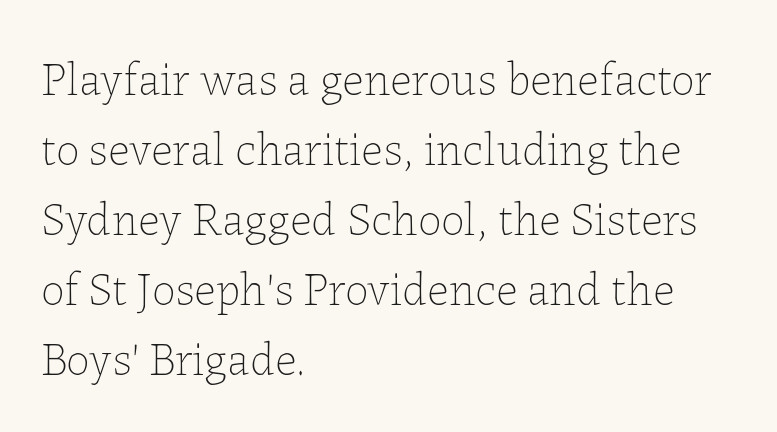
Q: Is the text bold? A: No.
Q: Is the text italic (slanted)? A: No, it is upright.
Q: Is the text underlined? A: No.
Q: How is the paragraph aligned? A: Left-aligned.
Q: Is the spacing between letters normal or unusually wide? A: Normal.
Q: Is the spacing between lines tight, normal or loose? A: Normal.
Q: Width (condensed, normal, or wide)? A: Normal.
Q: Stroke contrast? A: Low.
Q: x-height? A: Medium.
Q: Monospaced? A: No.
